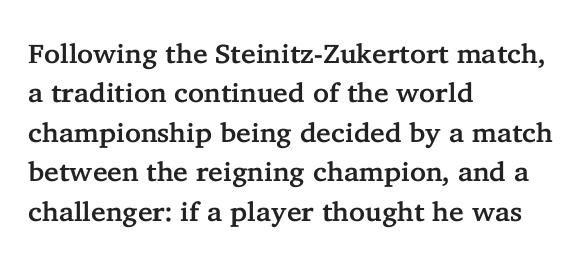
{"italic": "no", "underline": "no", "align": "left", "line_spacing": "normal", "line_spacing_ratio": 1.46, "letter_spacing": "normal", "letter_spacing_em": 0.0, "glyph_px": 27}
